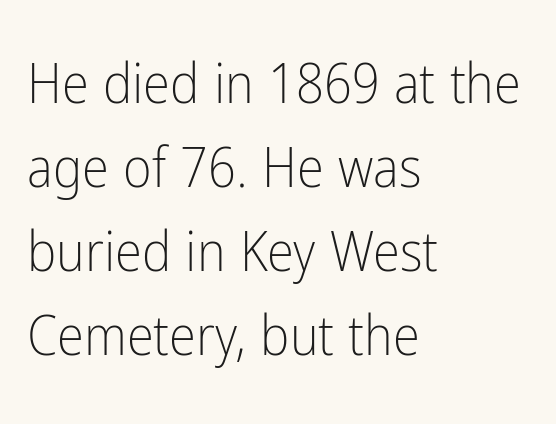
{"serif": "no", "italic": "no", "bold": "no", "weight": "light", "width": "condensed", "stroke_contrast": "low", "x_height": "medium", "monospaced": "no", "underline": "no", "align": "left", "line_spacing": "normal", "line_spacing_ratio": 1.53, "letter_spacing": "normal", "letter_spacing_em": 0.0, "glyph_px": 55}
